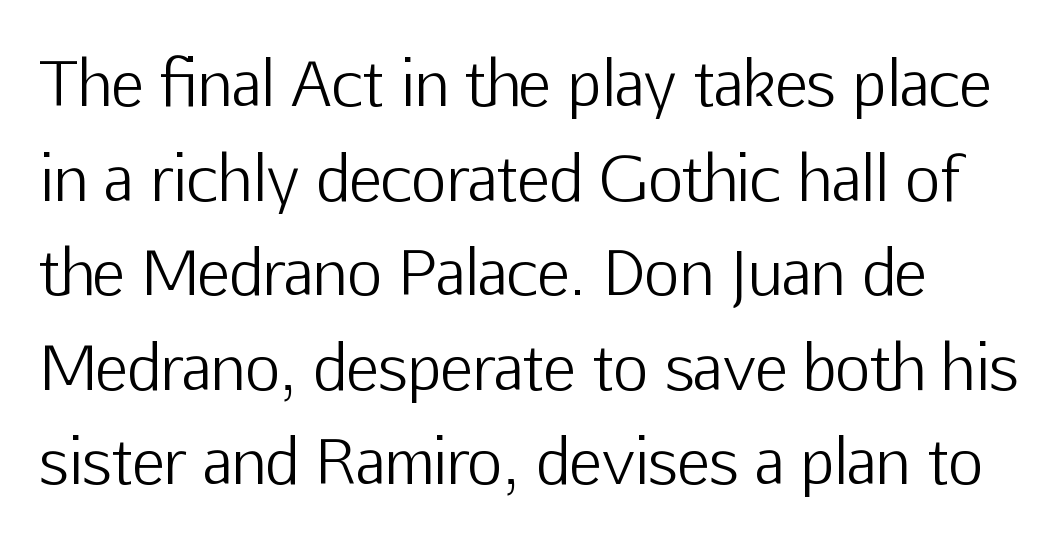
{"serif": "no", "italic": "no", "bold": "no", "weight": "light", "width": "normal", "stroke_contrast": "low", "x_height": "medium", "monospaced": "no", "underline": "no", "line_spacing": "normal", "line_spacing_ratio": 1.55, "letter_spacing": "normal", "letter_spacing_em": 0.0, "glyph_px": 61}
